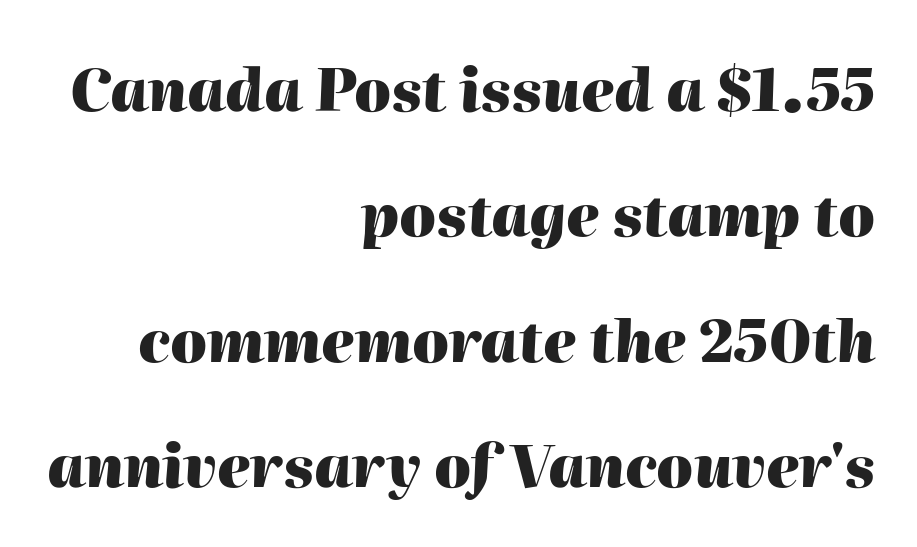
Q: Is the text bold? A: Yes.
Q: Is the text italic (slanted)? A: Yes, it leans right by about 2 degrees.
Q: Is the text underlined? A: No.
Q: How is the paragraph aligned? A: Right-aligned.
Q: Is the spacing between letters normal or unusually wide? A: Normal.
Q: Is the spacing between lines tight, normal or loose? A: Loose.
Q: Width (condensed, normal, or wide)? A: Normal.
Q: Stroke contrast? A: High.
Q: x-height? A: Medium.
Q: Monospaced? A: No.
